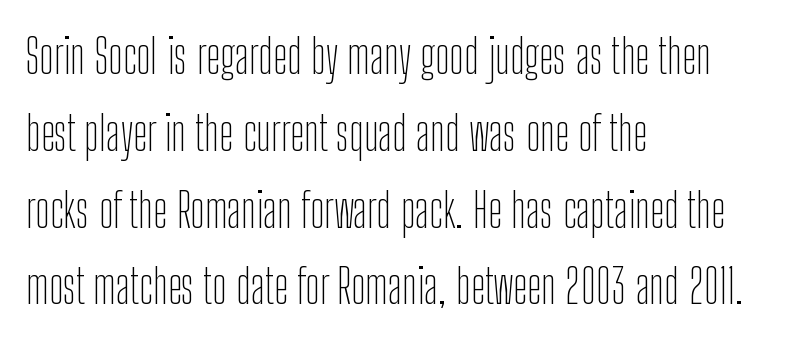
Q: Is the text bold? A: No.
Q: Is the text italic (slanted)? A: No, it is upright.
Q: Is the typeface a serif or a sans-serif typeface? A: Sans-serif.
Q: Is the text underlined? A: No.
Q: How is the paragraph aligned? A: Left-aligned.
Q: Is the spacing between letters normal or unusually wide? A: Normal.
Q: Is the spacing between lines tight, normal or loose? A: Normal.
Q: Width (condensed, normal, or wide)? A: Condensed.
Q: Stroke contrast? A: Low.
Q: x-height? A: Medium.
Q: Monospaced? A: No.
